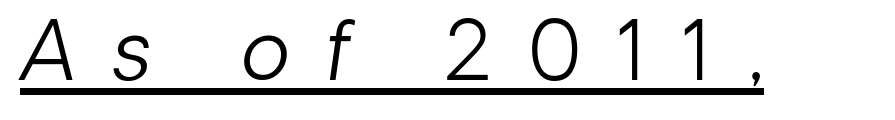
Q: Is the text bold? A: No.
Q: Is the typeface a serif or a sans-serif typeface? A: Sans-serif.
Q: Is the text underlined? A: Yes.
Q: Is the spacing between letters normal or unusually wide? A: Unusually wide.
Q: Width (condensed, normal, or wide)? A: Normal.
Q: Stroke contrast? A: Low.
Q: x-height? A: Medium.
Q: Monospaced? A: No.
